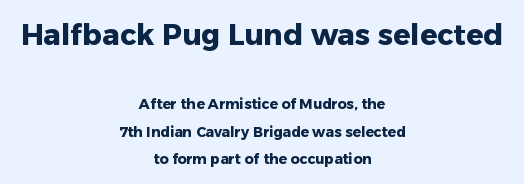
{"serif": "no", "italic": "no", "bold": "yes", "weight": "heavy", "width": "normal", "stroke_contrast": "low", "x_height": "medium", "monospaced": "no", "underline": "no", "align": "center", "line_spacing": "loose", "line_spacing_ratio": 1.94, "letter_spacing": "normal", "letter_spacing_em": 0.0, "larger_block": "first", "size_ratio": 2.07, "glyph_px": 29}
